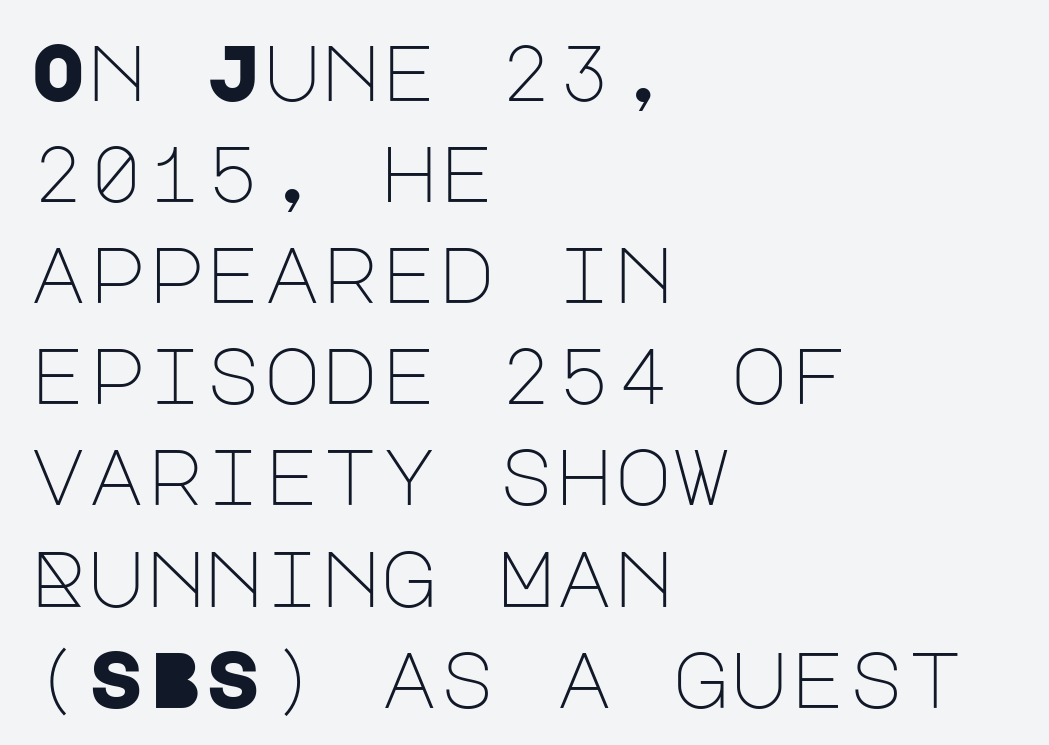
{"serif": "no", "italic": "no", "bold": "no", "weight": "light", "width": "normal", "stroke_contrast": "low", "x_height": "large", "underline": "no", "align": "left", "line_spacing": "normal", "line_spacing_ratio": 1.28, "letter_spacing": "normal", "letter_spacing_em": 0.0, "glyph_px": 79}
